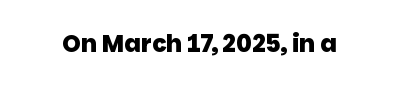
Standard letterfit; no display-style spreading of the glyphs. What weight is shown? A full bold with thick strokes. Has an underline been added? It has not.
